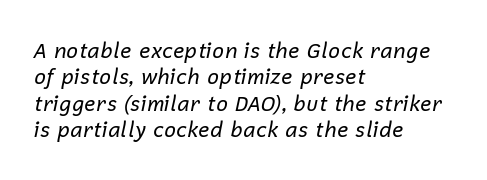
{"italic": "yes", "lean": "right", "slant_degrees": 12, "bold": "no", "underline": "no", "align": "left", "line_spacing": "normal", "line_spacing_ratio": 1.26, "letter_spacing": "normal", "letter_spacing_em": 0.0, "glyph_px": 21}
